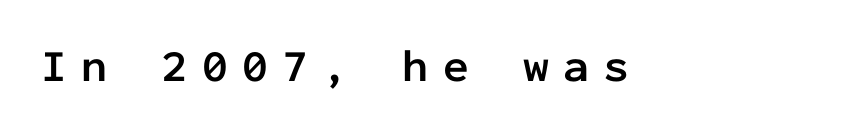
{"serif": "no", "italic": "no", "bold": "yes", "weight": "semibold", "width": "normal", "stroke_contrast": "low", "x_height": "medium", "monospaced": "yes", "underline": "no", "letter_spacing": "wide", "letter_spacing_em": 0.31, "glyph_px": 46}
